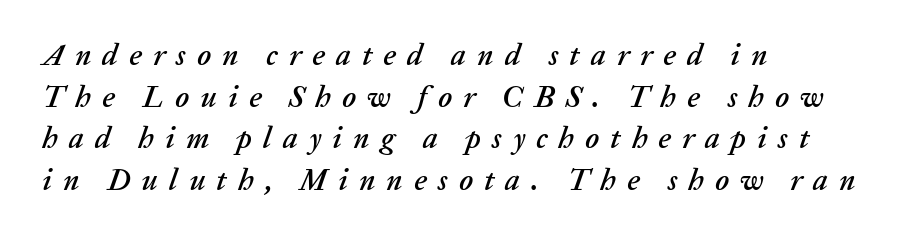
Casual observation: everything's shoved over to the left. The vertical gap from one line to the next is medium. Here the glyphs are tracked loosely, breaking word shapes into spaced letters. These lines are rendered in a variable-pitch font. Rendered with sloped, italic letterforms. Beneath every word, the page is bare.
